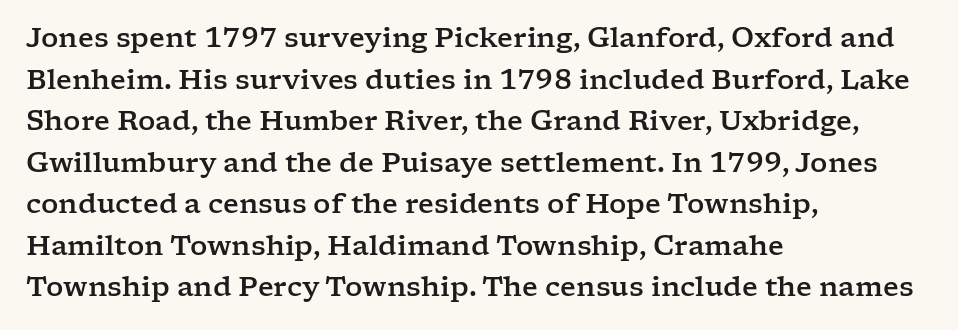
{"italic": "no", "underline": "no", "align": "left", "line_spacing": "normal", "line_spacing_ratio": 1.54, "letter_spacing": "normal", "letter_spacing_em": 0.0, "glyph_px": 27}
